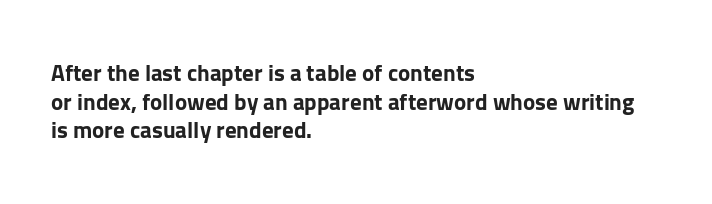
Q: Is the text bold? A: Yes.
Q: Is the text italic (slanted)? A: No, it is upright.
Q: Is the text underlined? A: No.
Q: How is the paragraph aligned? A: Left-aligned.
Q: Is the spacing between letters normal or unusually wide? A: Normal.
